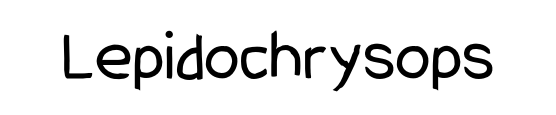
{"serif": "no", "italic": "no", "bold": "no", "weight": "regular", "width": "condensed", "stroke_contrast": "low", "x_height": "medium", "monospaced": "no", "underline": "no", "letter_spacing": "normal", "letter_spacing_em": 0.0, "glyph_px": 72}
